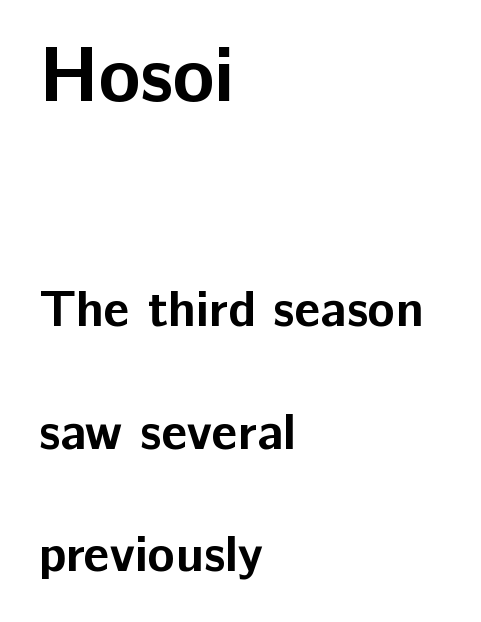
{"serif": "no", "italic": "no", "bold": "yes", "weight": "bold", "width": "normal", "stroke_contrast": "low", "x_height": "medium", "monospaced": "no", "underline": "no", "align": "left", "line_spacing": "loose", "line_spacing_ratio": 2.4, "letter_spacing": "normal", "letter_spacing_em": 0.0, "larger_block": "first", "size_ratio": 1.51, "glyph_px": 77}
